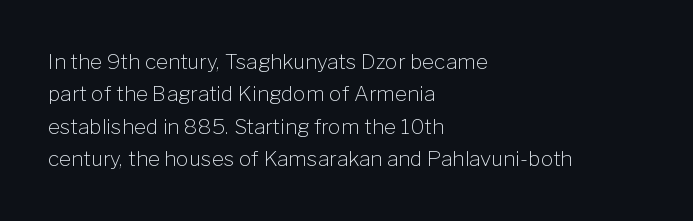
{"italic": "no", "bold": "no", "underline": "no", "align": "left", "line_spacing": "normal", "line_spacing_ratio": 1.54, "letter_spacing": "normal", "letter_spacing_em": 0.0, "glyph_px": 21}
